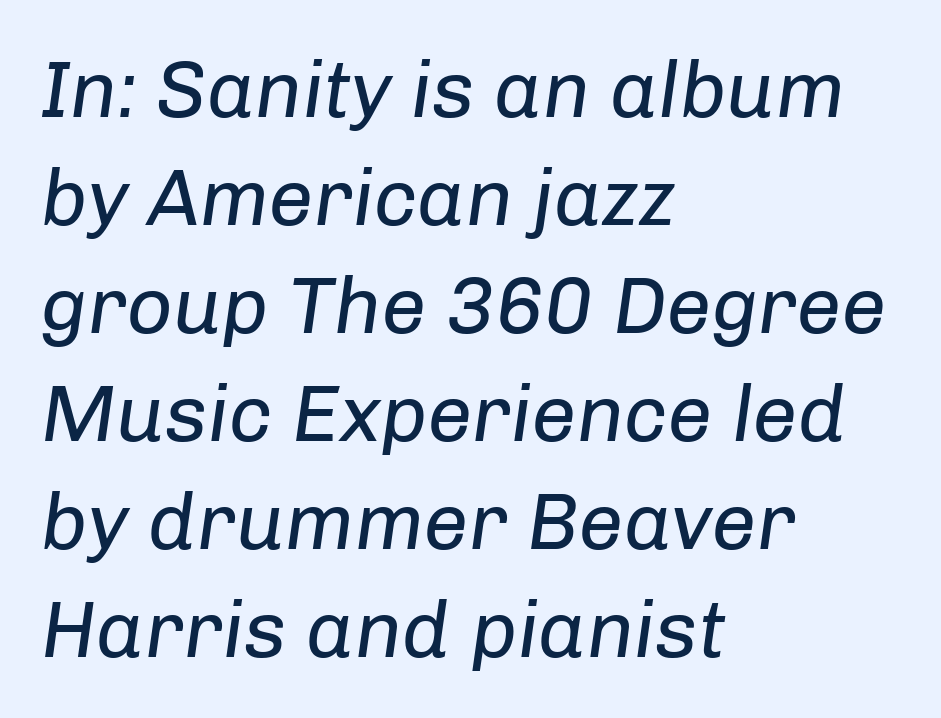
Weight class: somewhere from thin through regular. Note the varied advance widths — an 'i' is clearly narrower than an 'm'. In terms of posture, this sample is oblique. Caption: multi-line text, flush left, ragged right.
